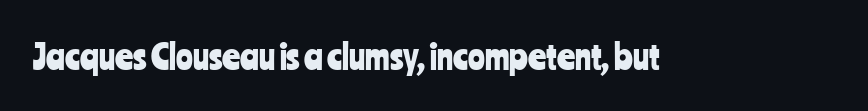
A clean baseline with only descenders dipping below it. The typography opts for an upright posture over an oblique one. Spacing verdict: proportional, widths tailored to each character. This rendering employs a face without finishing strokes, i.e., a sans-serif.
